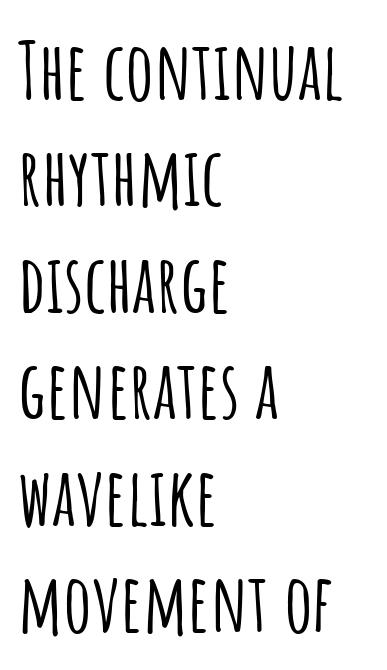
{"serif": "no", "italic": "no", "width": "condensed", "stroke_contrast": "low", "x_height": "large", "monospaced": "no", "underline": "no", "align": "left", "line_spacing": "normal", "line_spacing_ratio": 1.33, "letter_spacing": "normal", "letter_spacing_em": 0.0, "glyph_px": 80}
